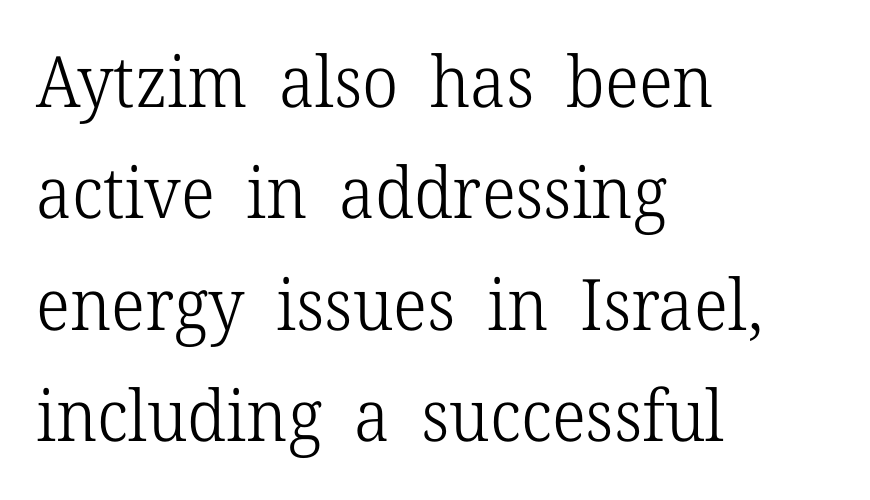
Q: Is the text bold? A: No.
Q: Is the text italic (slanted)? A: No, it is upright.
Q: Is the typeface a serif or a sans-serif typeface? A: Serif.
Q: Is the text underlined? A: No.
Q: How is the paragraph aligned? A: Left-aligned.
Q: Is the spacing between letters normal or unusually wide? A: Normal.
Q: Is the spacing between lines tight, normal or loose? A: Normal.
Q: Width (condensed, normal, or wide)? A: Normal.
Q: Stroke contrast? A: Low.
Q: x-height? A: Medium.
Q: Monospaced? A: No.
